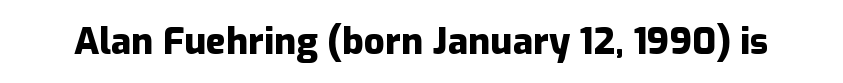
Character widths vary here, with narrow letters taking less room than wide ones. To sum up the face: it is a sans, with no serifs. A clean baseline with only descenders dipping below it. Its strokes are broad and dark, the hallmark of bold type. Caption: standard tracking, unaltered.
